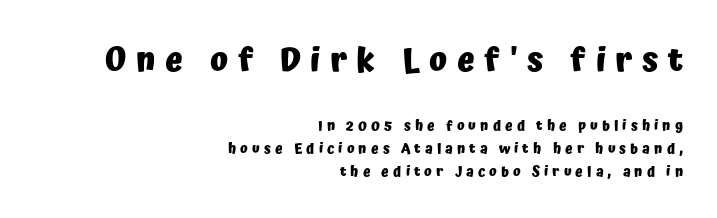
{"serif": "no", "italic": "no", "bold": "yes", "weight": "heavy", "width": "normal", "stroke_contrast": "low", "x_height": "medium", "monospaced": "no", "underline": "no", "align": "right", "line_spacing": "normal", "line_spacing_ratio": 1.63, "letter_spacing": "wide", "letter_spacing_em": 0.29, "larger_block": "first", "size_ratio": 2.36, "glyph_px": 33}
